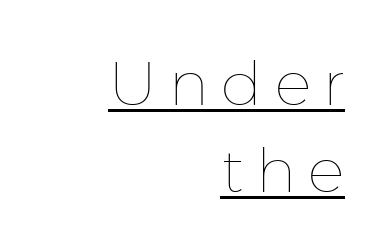
{"italic": "no", "bold": "no", "weight": "thin", "width": "normal", "stroke_contrast": "low", "x_height": "medium", "monospaced": "no", "underline": "yes", "align": "right", "line_spacing": "normal", "line_spacing_ratio": 1.43, "letter_spacing": "wide", "letter_spacing_em": 0.21, "glyph_px": 61}
